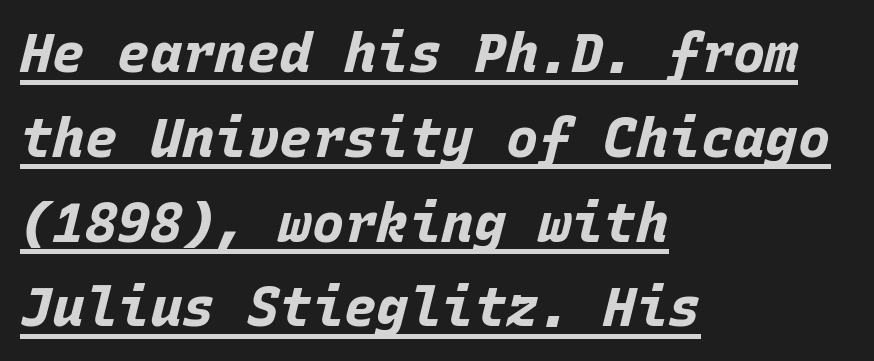
{"italic": "yes", "lean": "right", "slant_degrees": 15, "bold": "yes", "weight": "bold", "width": "normal", "stroke_contrast": "low", "x_height": "large", "monospaced": "yes", "underline": "yes", "align": "left", "line_spacing": "normal", "line_spacing_ratio": 1.57, "letter_spacing": "normal", "letter_spacing_em": 0.0, "glyph_px": 54}
